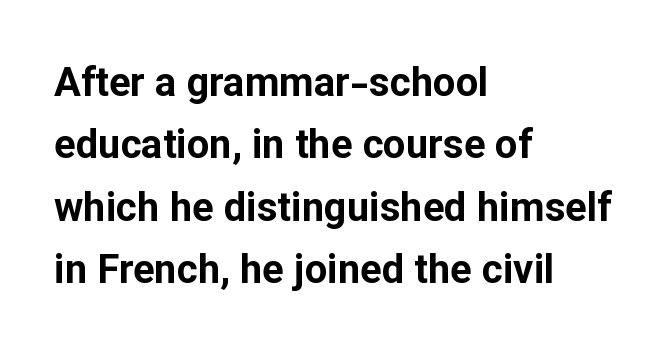
Q: Is the text bold? A: Yes.
Q: Is the text italic (slanted)? A: No, it is upright.
Q: Is the typeface a serif or a sans-serif typeface? A: Sans-serif.
Q: Is the text underlined? A: No.
Q: How is the paragraph aligned? A: Left-aligned.
Q: Is the spacing between letters normal or unusually wide? A: Normal.
Q: Is the spacing between lines tight, normal or loose? A: Normal.
Q: Width (condensed, normal, or wide)? A: Normal.
Q: Stroke contrast? A: Low.
Q: x-height? A: Medium.
Q: Monospaced? A: No.
